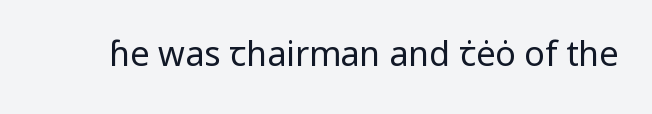
{"serif": "no", "italic": "no", "bold": "no", "weight": "regular", "width": "normal", "stroke_contrast": "low", "x_height": "medium", "monospaced": "no", "underline": "no", "letter_spacing": "normal", "letter_spacing_em": 0.0, "glyph_px": 34}
